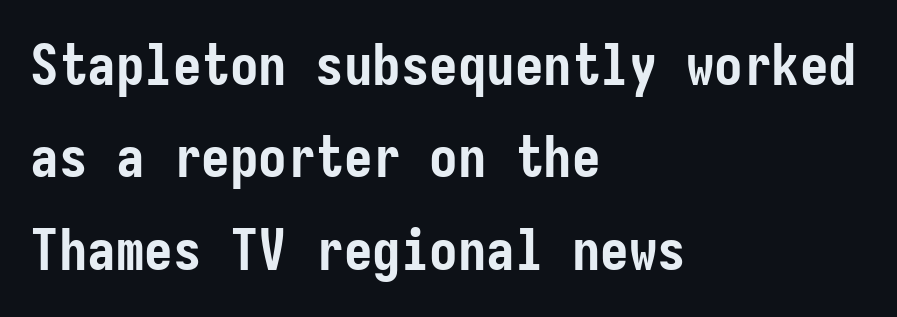
Observe the ordinary spacing: letters are neighbours, not strangers. Is there much room between lines? A standard amount, neither cramped nor airy. Has an underline been added? It has not. In terms of weight, the rendering is a true, heavy bold.
